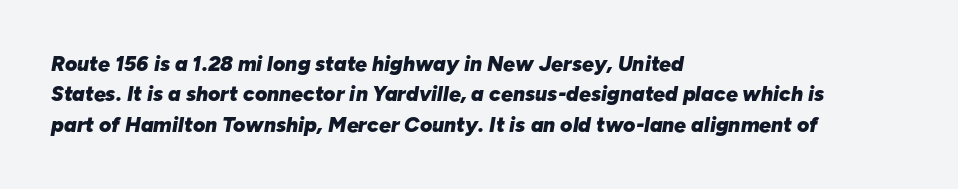
The sample has been set heavy, in full bold. The words here are not underlined. Standard letterfit; no display-style spreading of the glyphs. It's the slanting kind of type.
